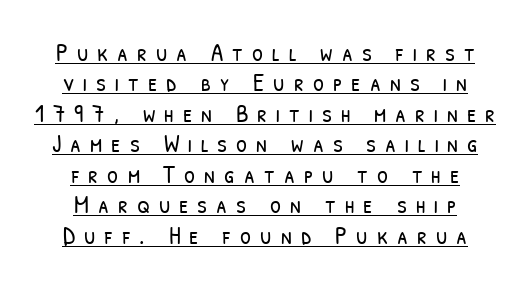
{"bold": "no", "underline": "yes", "align": "center", "line_spacing_ratio": 1.22, "letter_spacing": "wide", "letter_spacing_em": 0.36, "glyph_px": 25}
